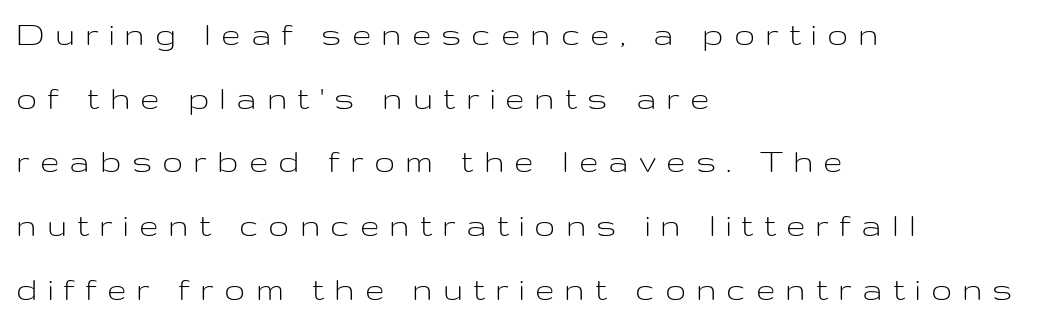
Q: Is the text bold? A: No.
Q: Is the text italic (slanted)? A: No, it is upright.
Q: Is the typeface a serif or a sans-serif typeface? A: Sans-serif.
Q: Is the text underlined? A: No.
Q: How is the paragraph aligned? A: Left-aligned.
Q: Is the spacing between letters normal or unusually wide? A: Unusually wide.
Q: Width (condensed, normal, or wide)? A: Wide.
Q: Stroke contrast? A: Low.
Q: x-height? A: Medium.
Q: Monospaced? A: No.
